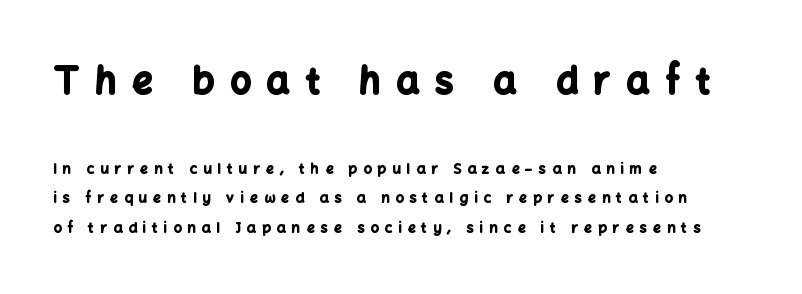
The image shows 36 px bold sans-serif type, upright; set left-aligned, loose line spacing (2.09x), unusually wide letter spacing (+0.44 em), not underlined; the first (top) block is 2.57x larger; low stroke contrast and a medium x-height.
